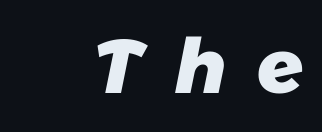
Any mark beneath the type? The region is blank. Plenty of ink on the page — the face is bold. The letterforms stand isolated, each surrounded by extra space. Typographically, this falls in the sans-serif category. All the whitespace from short lines collects on the left.
